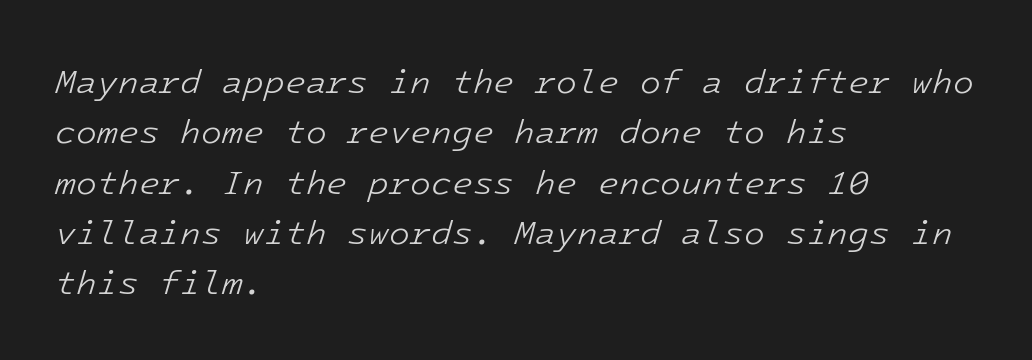
If you drew a ruler down the left edge, every line would touch it. Words float on clear page, feet unadorned. The type is set solid horizontally, with unmodified tracking. This sample has the even, mechanical cadence of fixed-width lettering. Regular leading.
